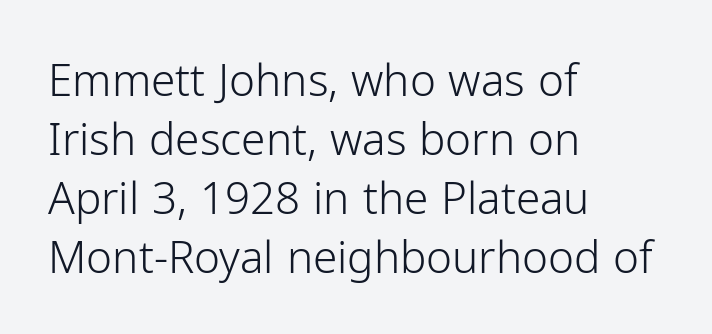
Character widths vary here, with narrow letters taking less room than wide ones. Ink coverage per letter is moderate at most. Typeset ragged right — the left edge is the straight one. Upright lettering throughout.
